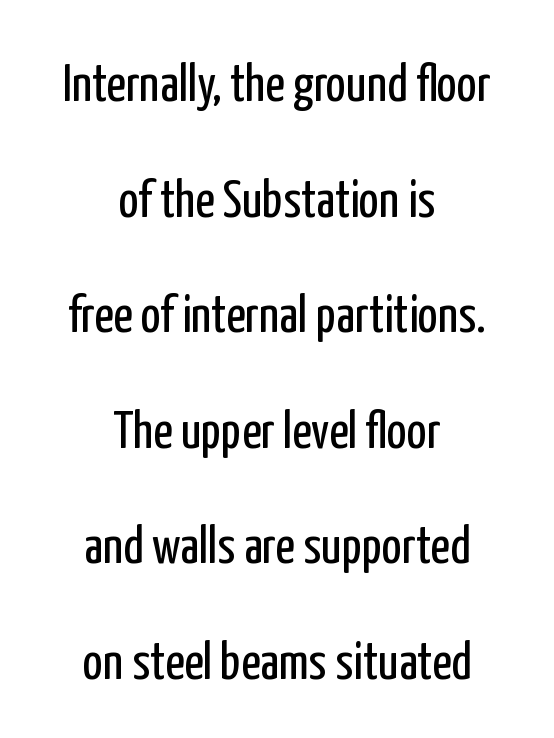
{"serif": "no", "italic": "no", "bold": "no", "weight": "regular", "width": "condensed", "stroke_contrast": "low", "x_height": "medium", "monospaced": "no", "underline": "no", "align": "center", "line_spacing": "loose", "line_spacing_ratio": 2.18, "letter_spacing": "normal", "letter_spacing_em": 0.0, "glyph_px": 53}
